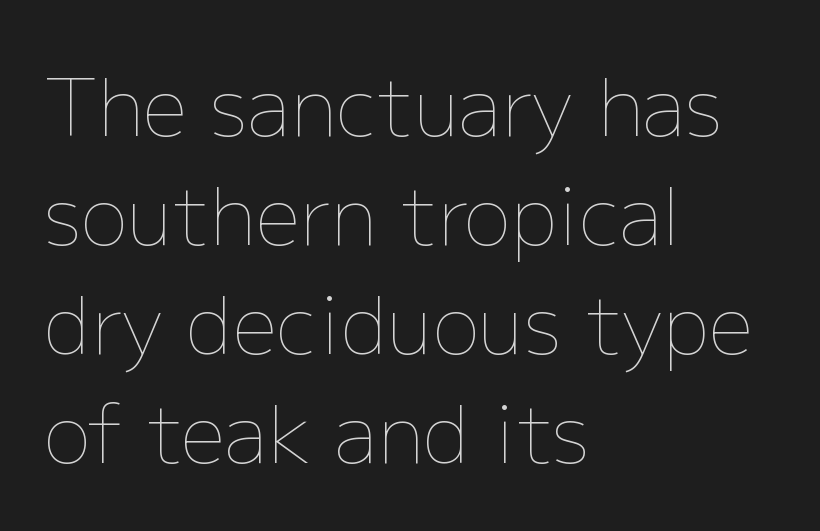
The image shows 79 px thin type, upright; set left-aligned, normal line spacing (1.38x), normal letter spacing, not underlined; low stroke contrast and a medium x-height.
